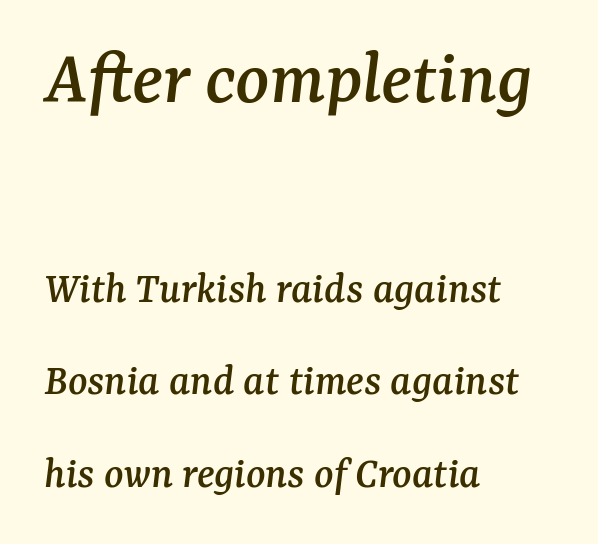
Q: Is the text italic (slanted)? A: Yes, it leans right by about 7 degrees.
Q: Is the typeface a serif or a sans-serif typeface? A: Serif.
Q: Is the text underlined? A: No.
Q: How is the paragraph aligned? A: Left-aligned.
Q: Is the spacing between letters normal or unusually wide? A: Normal.
Q: Is the spacing between lines tight, normal or loose? A: Loose.
Q: Which block of text is set in a larger size, the first (top) or the second (bottom)? A: The first (top) one.
Q: Width (condensed, normal, or wide)? A: Normal.
Q: Stroke contrast? A: Medium.
Q: x-height? A: Medium.
Q: Monospaced? A: No.
